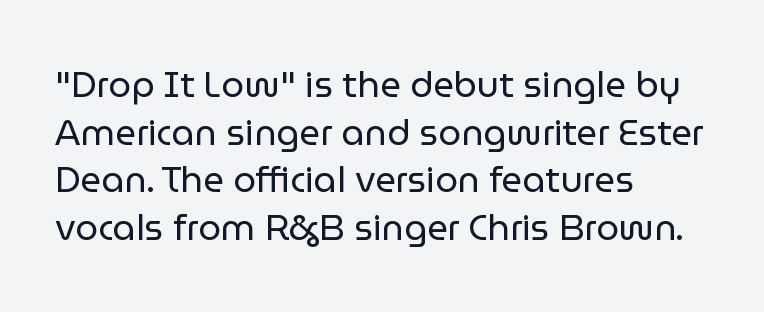
Observe the absence of serifs on each vertical stroke in this sample. Notice how descenders clear the ascenders below comfortably — that's standard leading. Line starts are locked; line ends wander. A typesetter would call this proportional, since set widths differ per character. The passage shown is not underscored anywhere. A typesetter would mark this as roman, not italic.
